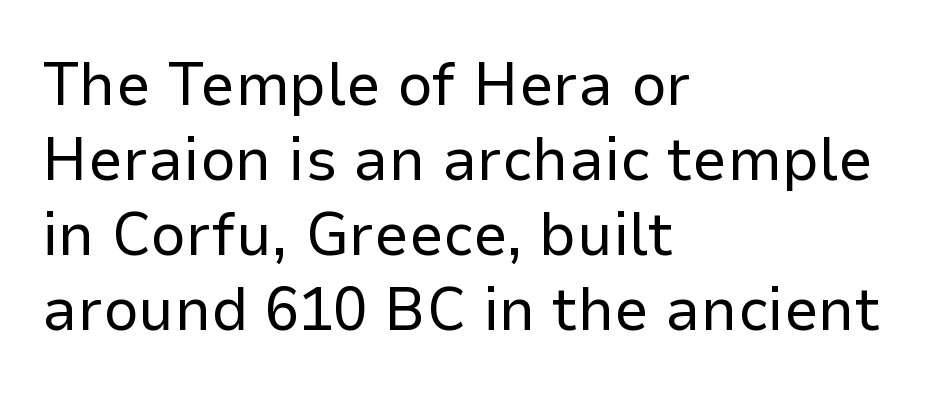
Vertical strokes here are truly vertical. The face used here is proportionally spaced, like ordinary book or web type. Characters follow at the spacing the type designer built in. This sample uses a sans-serif face.
